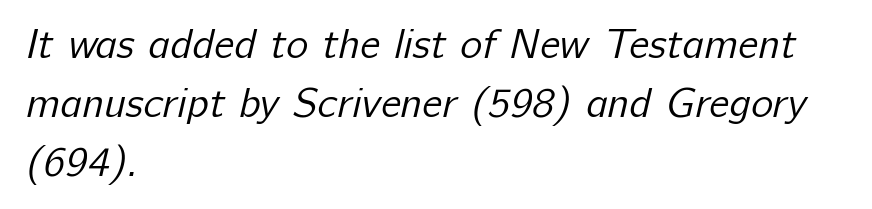
Q: Is the text bold? A: No.
Q: Is the typeface a serif or a sans-serif typeface? A: Sans-serif.
Q: Is the text underlined? A: No.
Q: How is the paragraph aligned? A: Left-aligned.
Q: Is the spacing between letters normal or unusually wide? A: Normal.
Q: Is the spacing between lines tight, normal or loose? A: Normal.
Q: Width (condensed, normal, or wide)? A: Normal.
Q: Stroke contrast? A: Low.
Q: x-height? A: Medium.
Q: Monospaced? A: No.
